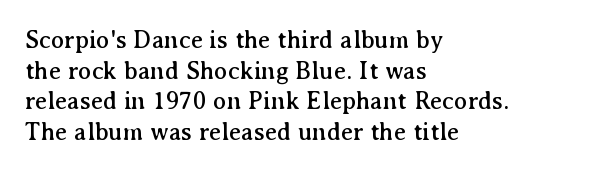
Q: Is the text italic (slanted)? A: No, it is upright.
Q: Is the text underlined? A: No.
Q: How is the paragraph aligned? A: Left-aligned.
Q: Is the spacing between letters normal or unusually wide? A: Normal.
